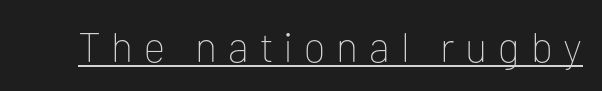
Q: Is the text bold? A: No.
Q: Is the text italic (slanted)? A: No, it is upright.
Q: Is the typeface a serif or a sans-serif typeface? A: Sans-serif.
Q: Is the text underlined? A: Yes.
Q: Is the spacing between letters normal or unusually wide? A: Unusually wide.
Q: Width (condensed, normal, or wide)? A: Normal.
Q: Stroke contrast? A: Low.
Q: x-height? A: Medium.
Q: Monospaced? A: No.
